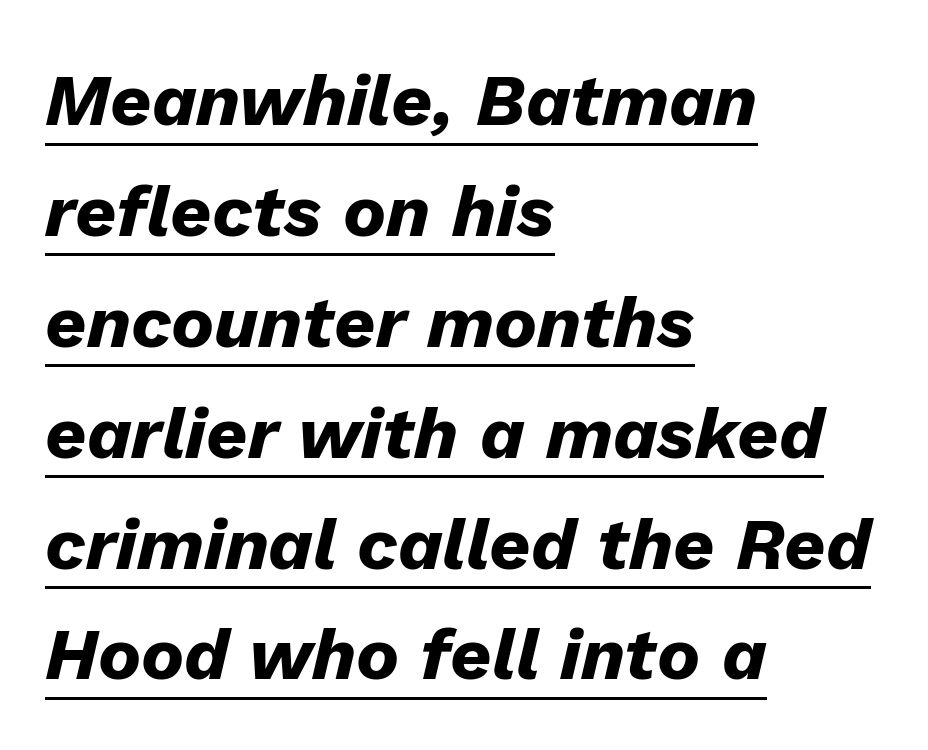
The image shows 72 px heavy type, italic (leaning right); set left-aligned, normal line spacing (1.54x), normal letter spacing, underlined; low stroke contrast and a medium x-height.
